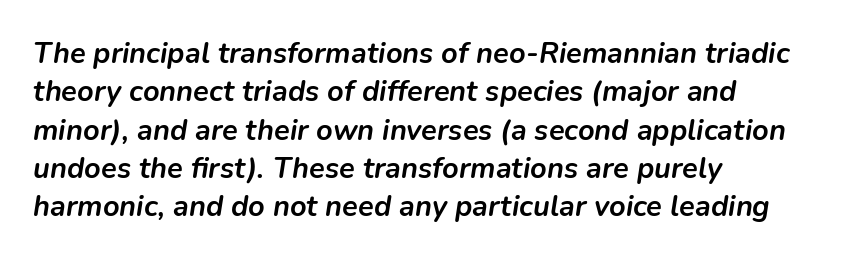
The glyphs have the mass of a bold cut. Emphasis-style slanted type is in use. The rendering uses natural spacing where letterforms have individual widths. Here the glyphs are tracked normally, forming tight word shapes. The text block is weighted toward the left margin, trailing off unevenly rightward. Has an underline been added? It has not.
